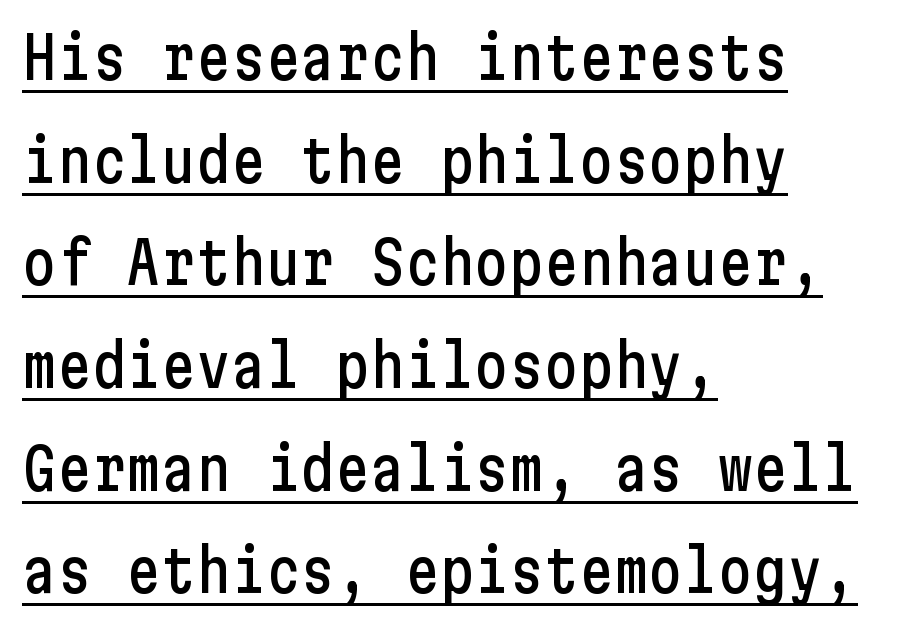
{"serif": "no", "italic": "no", "width": "condensed", "stroke_contrast": "low", "x_height": "medium", "underline": "yes", "align": "left", "line_spacing_ratio": 1.77, "letter_spacing": "normal", "letter_spacing_em": 0.0, "glyph_px": 58}
